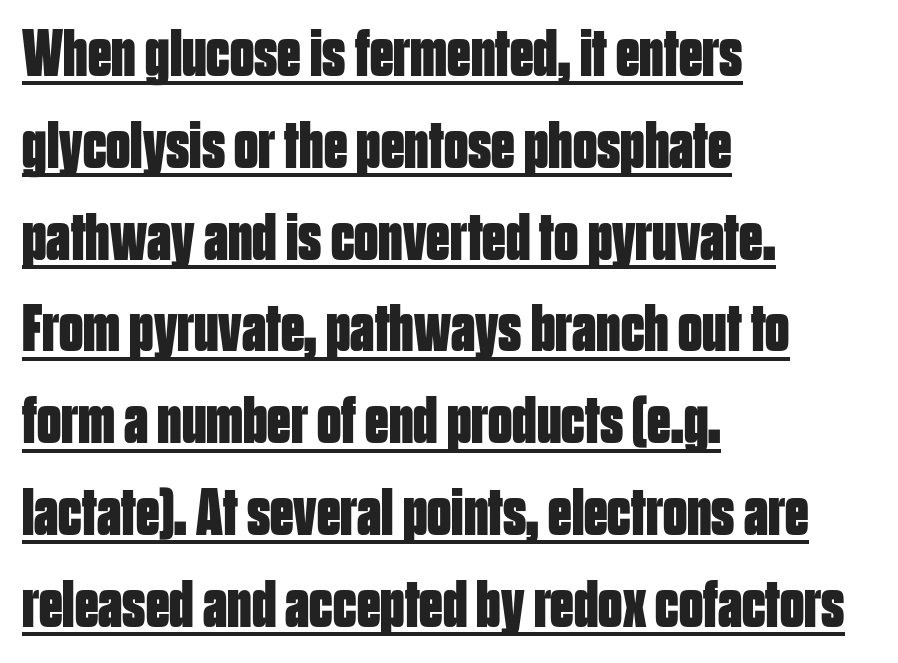
{"serif": "no", "italic": "no", "bold": "yes", "weight": "bold", "width": "condensed", "stroke_contrast": "low", "x_height": "large", "monospaced": "no", "underline": "yes", "align": "left", "line_spacing": "normal", "line_spacing_ratio": 1.37, "letter_spacing": "normal", "letter_spacing_em": 0.0, "glyph_px": 67}
